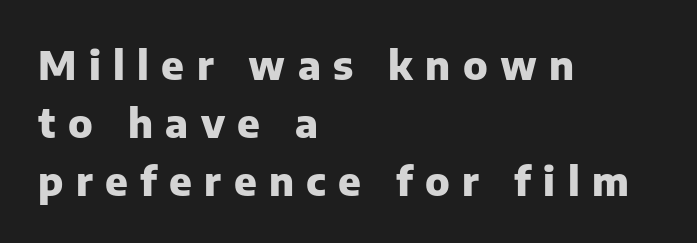
{"serif": "no", "italic": "no", "bold": "yes", "weight": "heavy", "width": "normal", "stroke_contrast": "low", "x_height": "medium", "monospaced": "no", "underline": "no", "align": "left", "line_spacing": "normal", "line_spacing_ratio": 1.45, "letter_spacing": "wide", "letter_spacing_em": 0.31, "glyph_px": 40}
